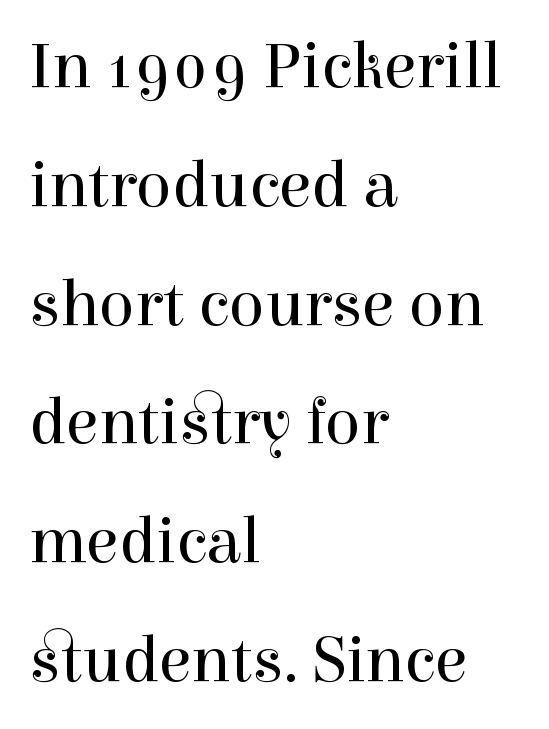
The image shows 66 px regular-weight serif type, upright; set left-aligned, line spacing 1.8x, normal letter spacing, not underlined; a medium x-height.
